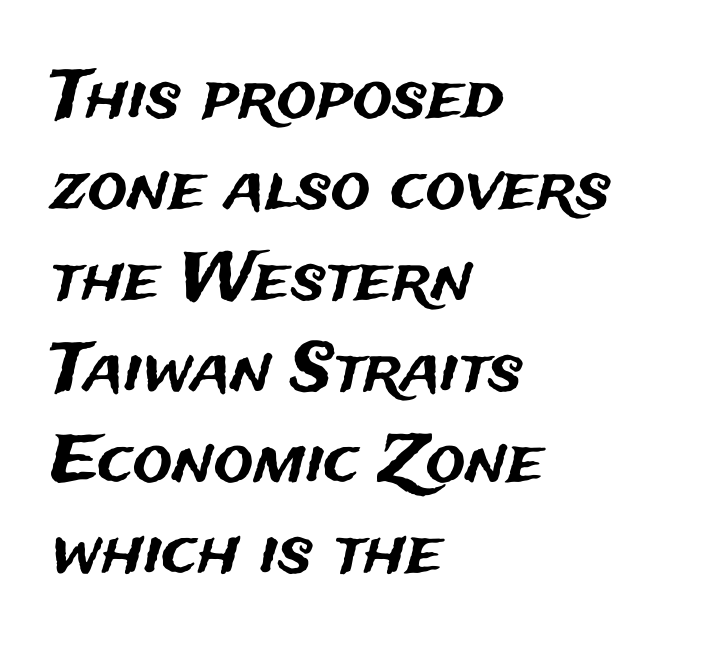
{"serif": "no", "width": "normal", "stroke_contrast": "medium", "x_height": "medium", "monospaced": "no", "underline": "no", "align": "left", "line_spacing": "normal", "line_spacing_ratio": 1.38, "letter_spacing": "normal", "letter_spacing_em": 0.0, "glyph_px": 66}
